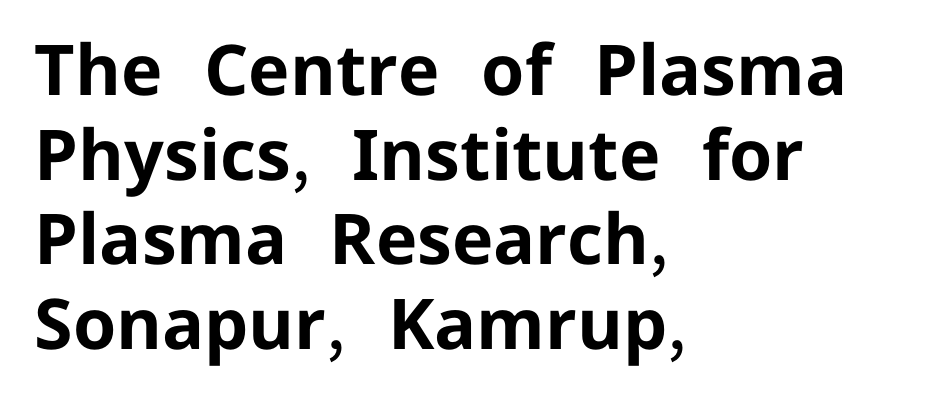
Q: Is the text bold? A: Yes.
Q: Is the text italic (slanted)? A: No, it is upright.
Q: Is the typeface a serif or a sans-serif typeface? A: Sans-serif.
Q: Is the text underlined? A: No.
Q: How is the paragraph aligned? A: Left-aligned.
Q: Is the spacing between letters normal or unusually wide? A: Normal.
Q: Width (condensed, normal, or wide)? A: Normal.
Q: Stroke contrast? A: Low.
Q: x-height? A: Medium.
Q: Monospaced? A: No.
